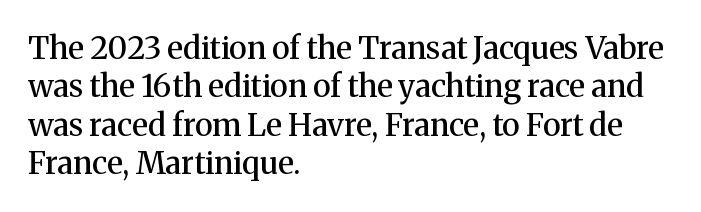
{"serif": "yes", "italic": "no", "bold": "semi", "weight": "semibold", "width": "normal", "stroke_contrast": "medium", "x_height": "medium", "monospaced": "no", "underline": "no", "align": "left", "line_spacing_ratio": 1.24, "letter_spacing": "normal", "letter_spacing_em": 0.0, "glyph_px": 31}
